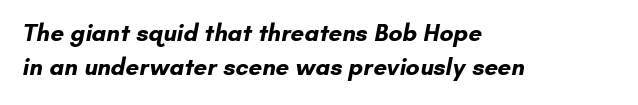
Q: Is the text bold? A: Yes.
Q: Is the text underlined? A: No.
Q: How is the paragraph aligned? A: Left-aligned.
Q: Is the spacing between letters normal or unusually wide? A: Normal.
Q: Is the spacing between lines tight, normal or loose? A: Normal.
